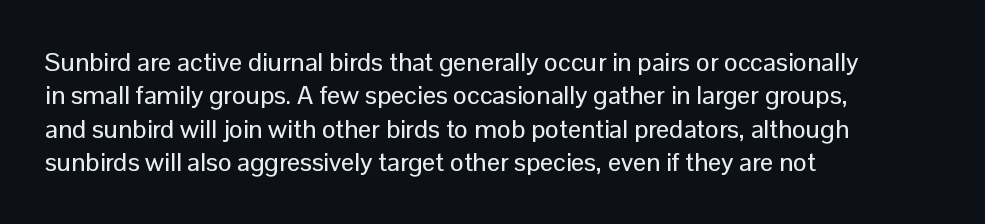
{"italic": "no", "underline": "no", "align": "left", "line_spacing": "normal", "line_spacing_ratio": 1.28, "letter_spacing": "normal", "letter_spacing_em": 0.0, "glyph_px": 26}
